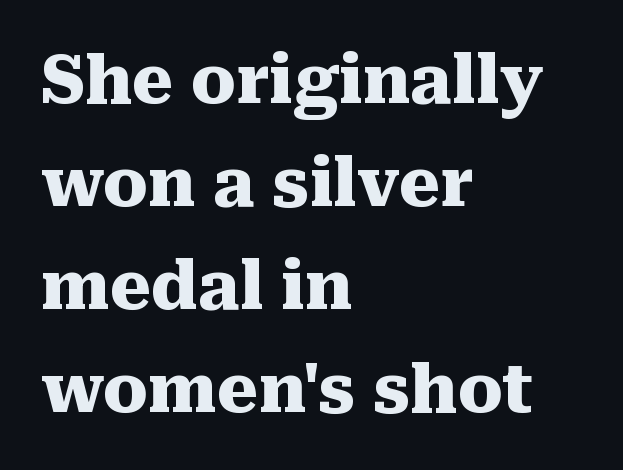
Q: Is the text bold? A: Yes.
Q: Is the text italic (slanted)? A: No, it is upright.
Q: Is the typeface a serif or a sans-serif typeface? A: Serif.
Q: Is the text underlined? A: No.
Q: How is the paragraph aligned? A: Left-aligned.
Q: Is the spacing between letters normal or unusually wide? A: Normal.
Q: Is the spacing between lines tight, normal or loose? A: Normal.
Q: Width (condensed, normal, or wide)? A: Normal.
Q: Stroke contrast? A: Medium.
Q: x-height? A: Medium.
Q: Monospaced? A: No.
